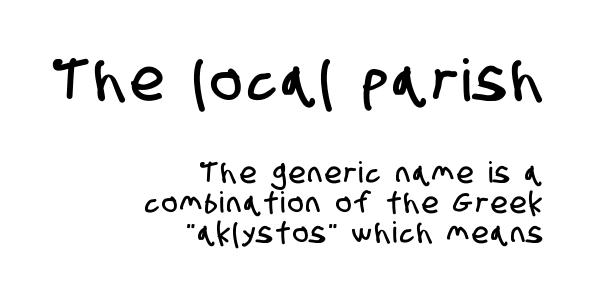
Q: Is the typeface a serif or a sans-serif typeface? A: Sans-serif.
Q: Is the text underlined? A: No.
Q: How is the paragraph aligned? A: Right-aligned.
Q: Is the spacing between lines tight, normal or loose? A: Tight.
Q: Which block of text is set in a larger size, the first (top) or the second (bottom)? A: The first (top) one.
Q: Width (condensed, normal, or wide)? A: Condensed.
Q: Stroke contrast? A: Low.
Q: x-height? A: Large.
Q: Monospaced? A: No.
